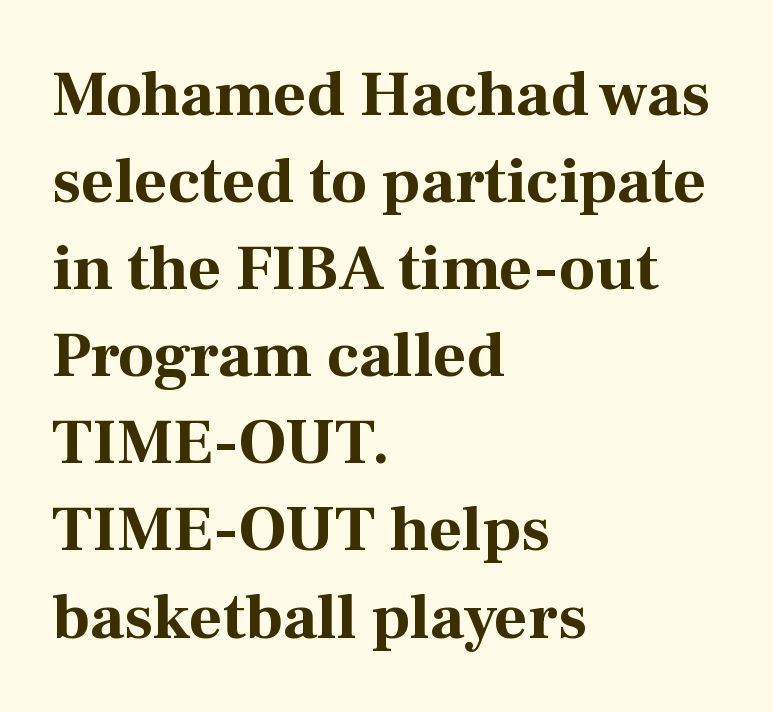
{"serif": "yes", "italic": "no", "bold": "yes", "weight": "bold", "width": "normal", "stroke_contrast": "medium", "x_height": "medium", "monospaced": "no", "underline": "no", "align": "left", "line_spacing": "normal", "line_spacing_ratio": 1.34, "letter_spacing": "normal", "letter_spacing_em": 0.0, "glyph_px": 65}
